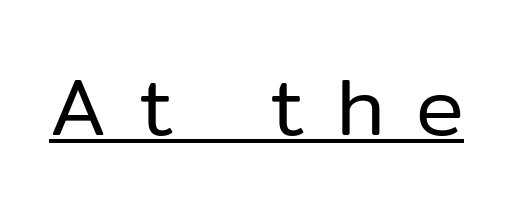
Looks like someone drew a line under every word here. The typeface has the unassuming heft of standard copy or less. Look at the tracking — it's clearly loosened, letters drifting apart. The passage shown is typed in a proportional face where columns would drift. The rendering shows plain stroke endings on the letterforms — a sans-serif design.
